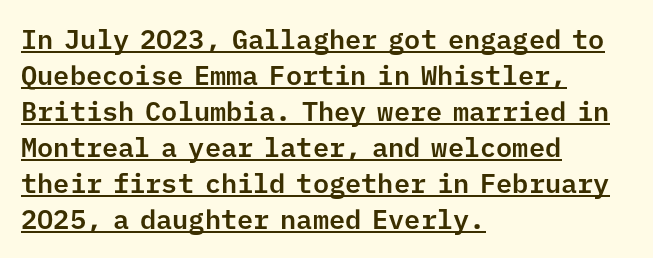
{"italic": "no", "underline": "yes", "align": "left", "line_spacing": "normal", "line_spacing_ratio": 1.33, "letter_spacing": "normal", "letter_spacing_em": 0.0, "glyph_px": 27}
